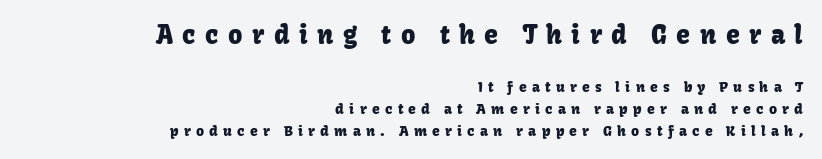
The image shows 25 px text type, upright; set right-aligned, normal line spacing (1.56x), unusually wide letter spacing (+0.38 em), not underlined; the first (top) block is 1.79x larger.
